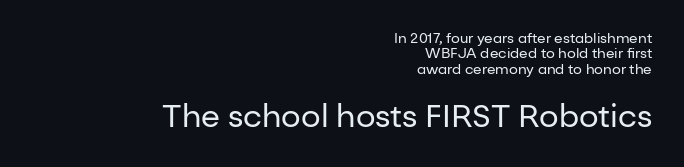
Q: Is the text bold? A: No.
Q: Is the text italic (slanted)? A: No, it is upright.
Q: Is the typeface a serif or a sans-serif typeface? A: Sans-serif.
Q: Is the text underlined? A: No.
Q: How is the paragraph aligned? A: Right-aligned.
Q: Is the spacing between letters normal or unusually wide? A: Normal.
Q: Is the spacing between lines tight, normal or loose? A: Tight.
Q: Which block of text is set in a larger size, the first (top) or the second (bottom)? A: The second (bottom) one.
Q: Width (condensed, normal, or wide)? A: Normal.
Q: Stroke contrast? A: Low.
Q: x-height? A: Medium.
Q: Monospaced? A: No.
